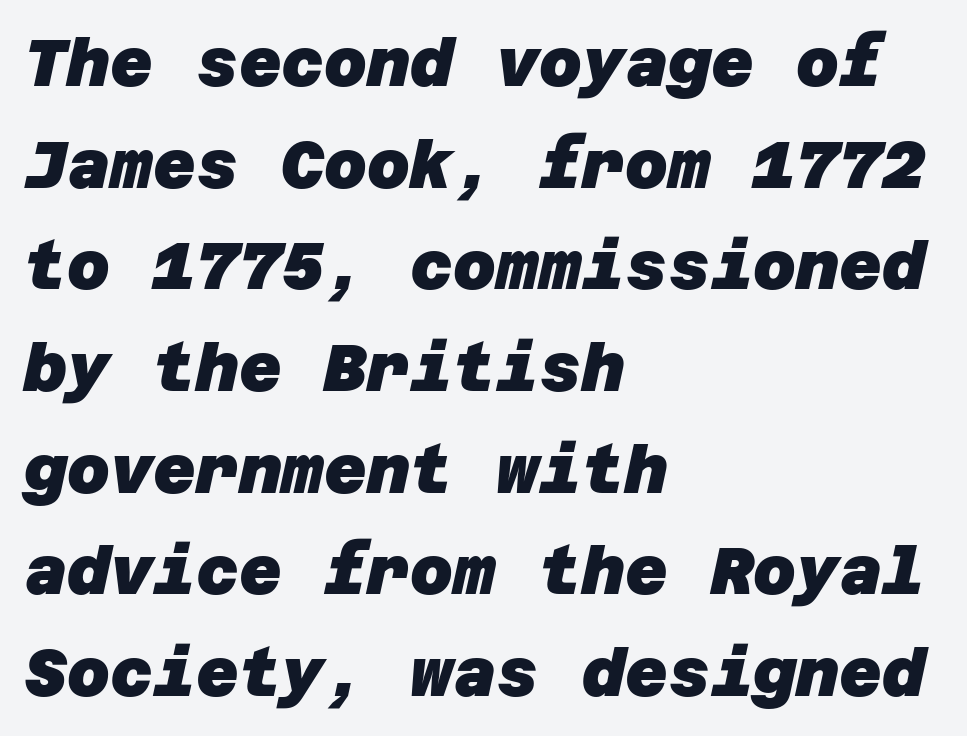
The image shows 66 px heavy sans-serif type; set left-aligned, normal line spacing (1.54x), normal letter spacing, not underlined; low stroke contrast and a large x-height.
